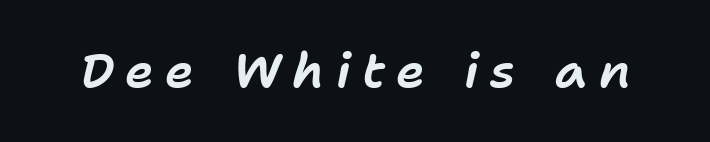
The image shows 49 px text type, italic (leaning right); set unusually wide letter spacing (+0.23 em), not underlined; low stroke contrast and a medium x-height.
